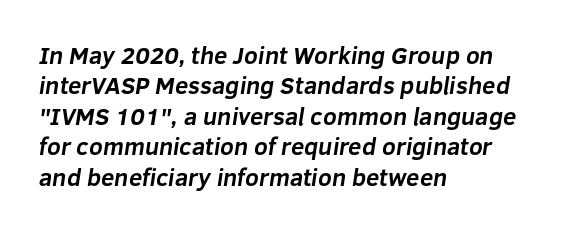
{"bold": "yes", "underline": "no", "align": "left", "line_spacing": "normal", "line_spacing_ratio": 1.27, "letter_spacing": "normal", "letter_spacing_em": 0.0, "glyph_px": 24}
